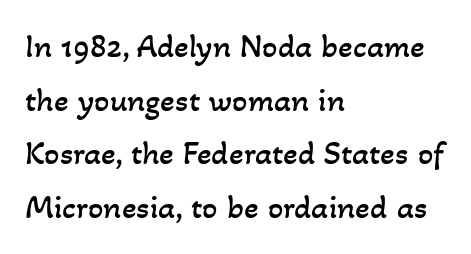
The image shows 34 px regular-weight type; set left-aligned, normal line spacing (1.58x), normal letter spacing, not underlined; low stroke contrast and a small x-height.
